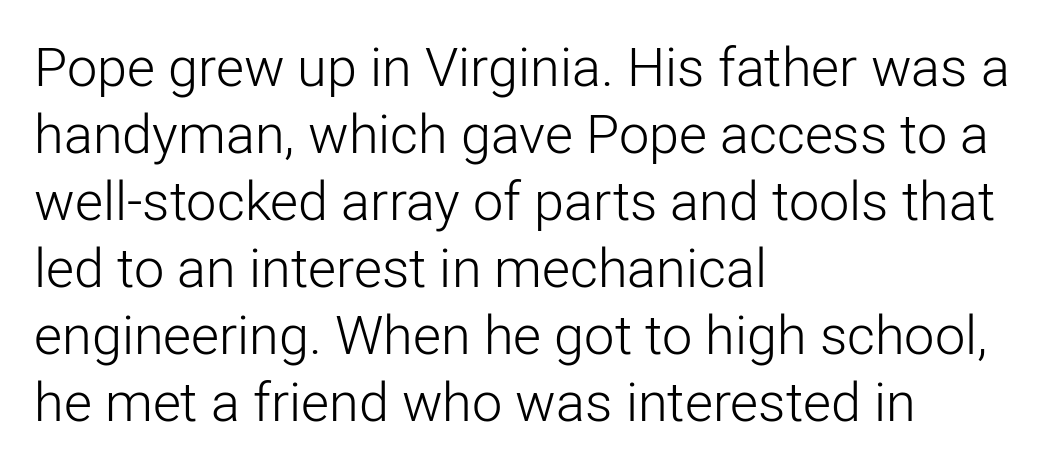
You could call the tracking neutral — neither tight nor loose. Here the designer chose a conventional face with non-uniform glyph widths. The passage shown is not underscored anywhere. Upright lettering throughout.
